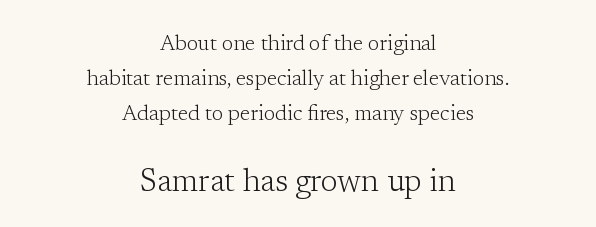
Q: Is the text bold? A: No.
Q: Is the text italic (slanted)? A: No, it is upright.
Q: Is the typeface a serif or a sans-serif typeface? A: Serif.
Q: Is the text underlined? A: No.
Q: How is the paragraph aligned? A: Centered.
Q: Is the spacing between letters normal or unusually wide? A: Normal.
Q: Is the spacing between lines tight, normal or loose? A: Normal.
Q: Which block of text is set in a larger size, the first (top) or the second (bottom)? A: The second (bottom) one.
Q: Width (condensed, normal, or wide)? A: Normal.
Q: Stroke contrast? A: Low.
Q: x-height? A: Medium.
Q: Monospaced? A: No.
